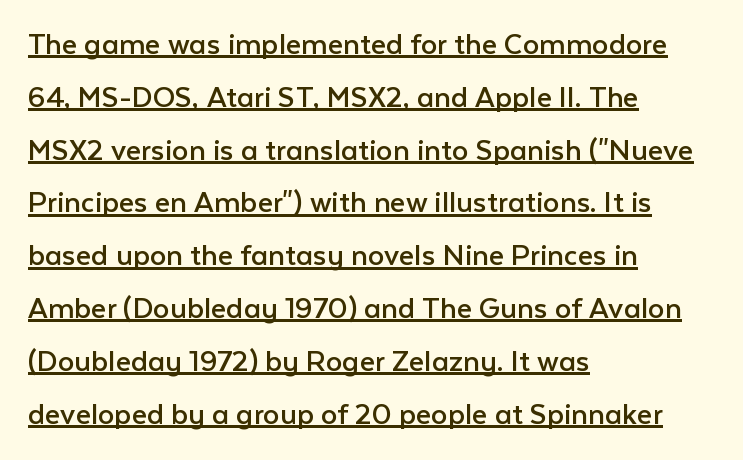
The image shows 33 px regular-weight sans-serif type, upright; set left-aligned, normal line spacing (1.6x), normal letter spacing, underlined; low stroke contrast and a medium x-height.
